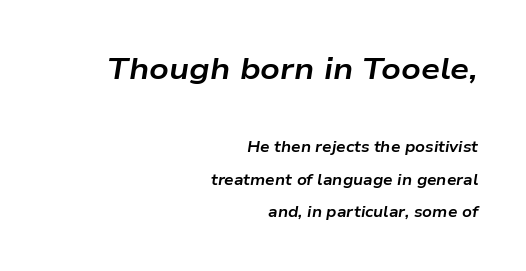
Stroke thickness is high; the sample reads as a true bold. Beneath every word, the page is bare. Typesetter's note — upper block bumped up in size, lower block left smaller. Right-aligned paragraph, ragged on the left.
